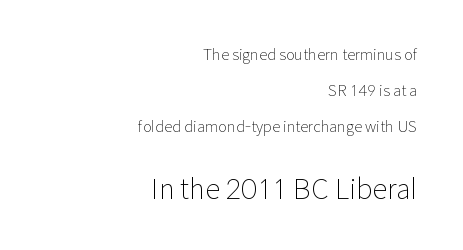
The image shows 27 px text type, upright; set right-aligned, loose line spacing (2.39x), normal letter spacing, not underlined; the second (bottom) block is 1.8x larger.
